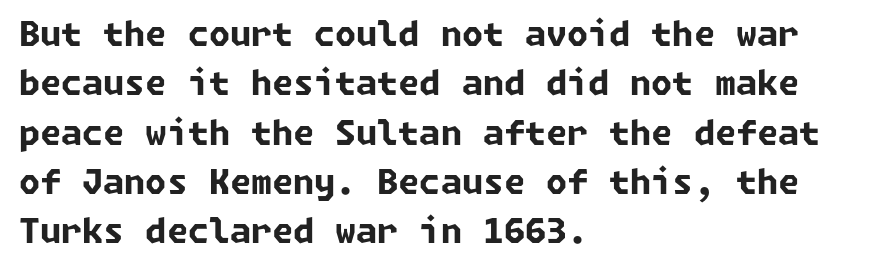
The strip under each line holds only bare page. Emphasis by weight is at full strength: bold. Compared with typical body copy, the letter spacing here is the same. The font family rendered here belongs to the sans-serif group. If you measured baseline to baseline, you'd find a middling distance.
